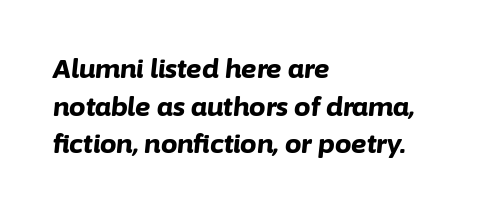
{"italic": "yes", "lean": "right", "slant_degrees": 6, "bold": "yes", "underline": "no", "align": "left", "line_spacing": "normal", "line_spacing_ratio": 1.45, "letter_spacing": "normal", "letter_spacing_em": 0.0, "glyph_px": 26}
